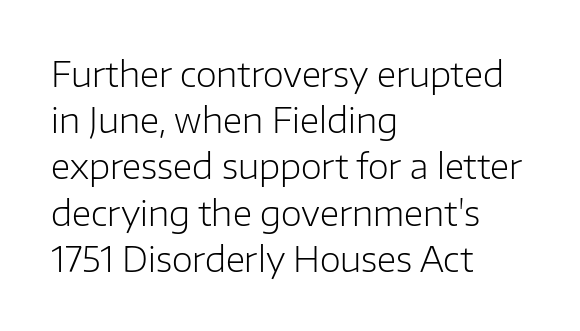
Here the designer chose a conventional face with non-uniform glyph widths. Compared with typical body copy, the letter spacing here is the same. Visually the block forms a straight wall on the left and a jagged coastline on the right. This sample keeps an unexceptional amount of space between lines. Stems here are at most as thick as an everyday book face.
